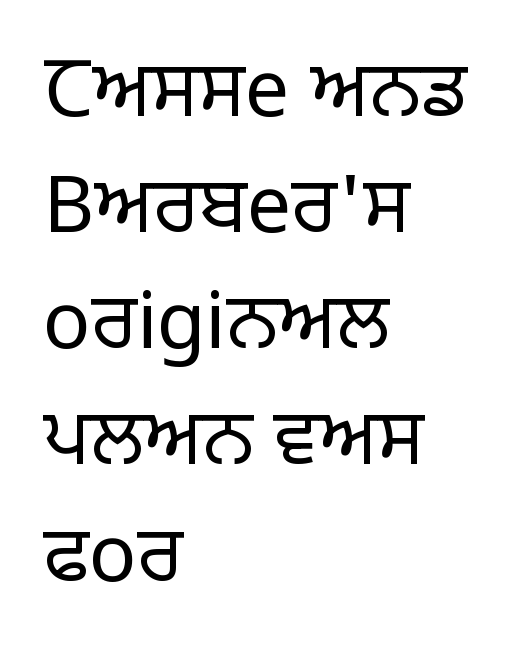
Nobody drew a line under any word here. The leading is moderate, giving the passage an even texture. Honestly, the letter spacing is just normal — you wouldn't notice it. Do the characters align in a grid? No, the font is proportional. One-word summary of the alignment: left.
